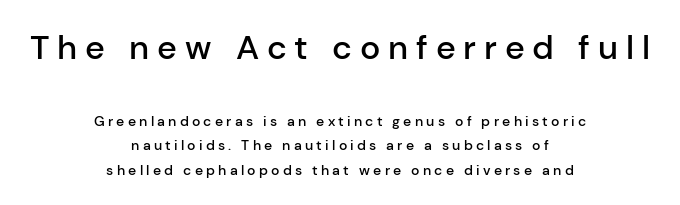
Q: Is the text bold? A: Semi-bold.
Q: Is the text italic (slanted)? A: No, it is upright.
Q: Is the typeface a serif or a sans-serif typeface? A: Sans-serif.
Q: Is the text underlined? A: No.
Q: How is the paragraph aligned? A: Centered.
Q: Is the spacing between letters normal or unusually wide? A: Unusually wide.
Q: Which block of text is set in a larger size, the first (top) or the second (bottom)? A: The first (top) one.
Q: Width (condensed, normal, or wide)? A: Normal.
Q: Stroke contrast? A: Low.
Q: x-height? A: Medium.
Q: Monospaced? A: No.
